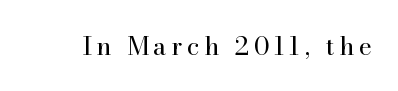
Q: Is the text bold? A: No.
Q: Is the text italic (slanted)? A: No, it is upright.
Q: Is the text underlined? A: No.
